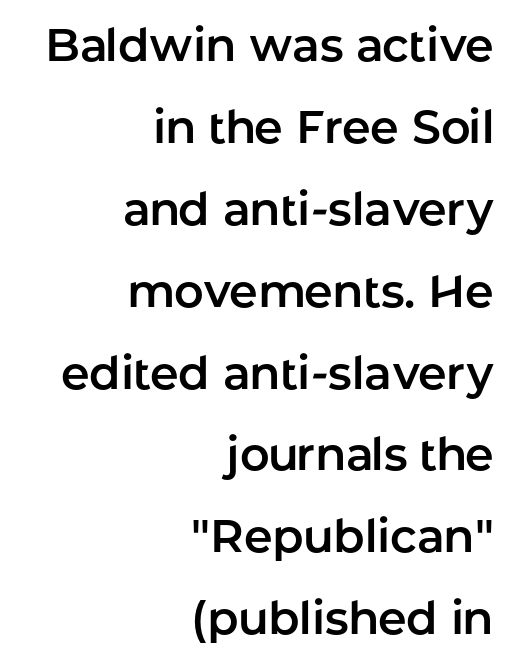
The passage shown is typeset with a sans-serif family. Words float on clear page, feet unadorned. Tracking value appears to be zero — textbook default spacing. Looks like regular typesetting: each glyph gets only the width it needs. Line endings align vertically; line beginnings do not. Style check: upright.
